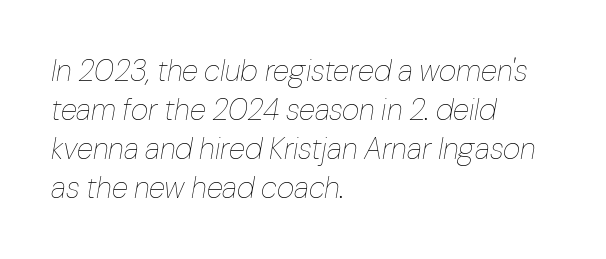
The image shows 30 px thin type, italic (leaning right); set left-aligned, normal line spacing (1.3x), normal letter spacing, not underlined; low stroke contrast and a medium x-height.
